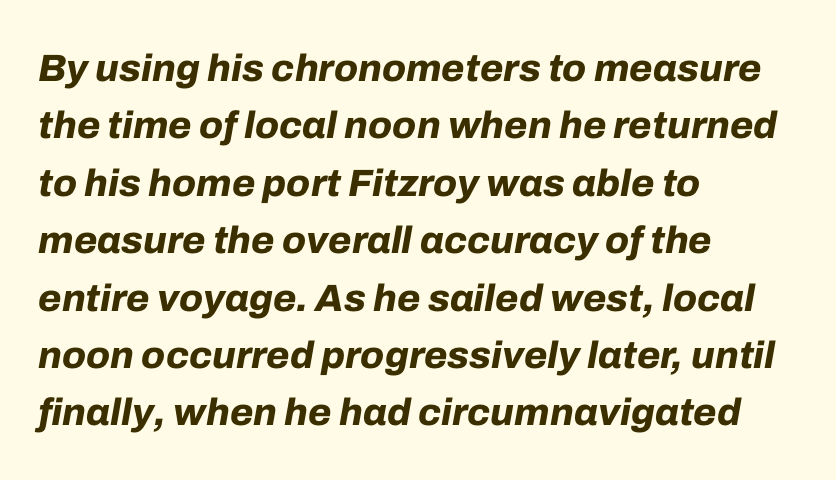
The image shows 38 px bold type, italic (leaning right); set left-aligned, normal line spacing (1.51x), normal letter spacing, not underlined; low stroke contrast and a medium x-height.
